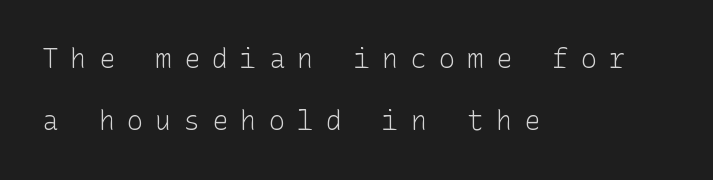
Each stroke keeps to a modest, everyday thickness or less. Spacing between characters has been opened up far beyond the box default. Casual observation: everything's shoved over to the left. The space between consecutive lines is lavish.
